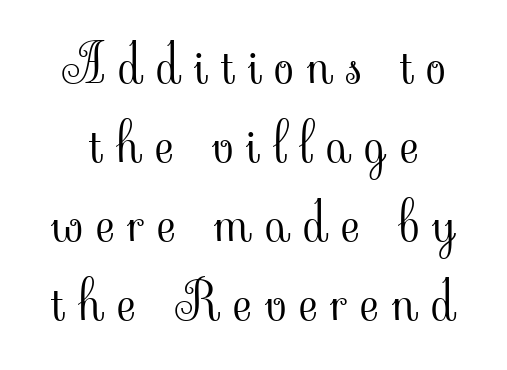
Typographically, this falls in the serif category. Horizontal bands of white between lines are of average thickness. Spacing between characters has been opened up far beyond the box default. The lettering holds an erect, upright posture throughout. Weight: in the light-to-regular range. The letters advance in unequal steps, a hallmark of proportional type.
